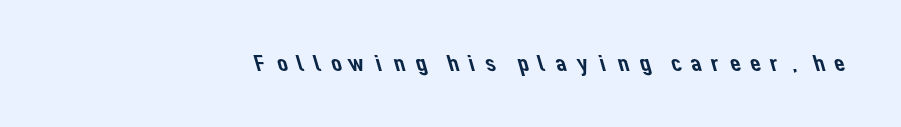
You could only call the tracking loose — the letters float apart. The ragged edge is on the left, which tells us the setting is flush right. Underlining? Definitely not there.
